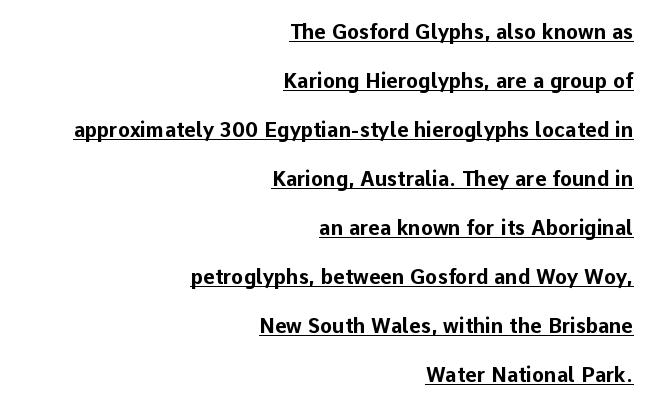
{"italic": "no", "bold": "yes", "underline": "yes", "align": "right", "line_spacing": "loose", "line_spacing_ratio": 2.45, "letter_spacing": "normal", "letter_spacing_em": 0.0, "glyph_px": 20}
